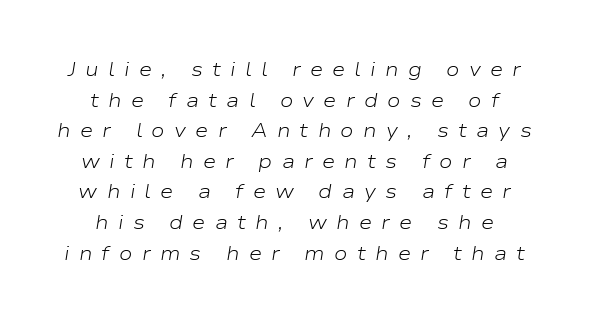
These glyphs show unthickened strokes, regular width or finer. Evenly set lines give the paragraph a standard silhouette. The rendering applies a slant to the glyphs. The letters are spread apart with noticeably loose tracking. Rule under the text: the space is simply empty.
